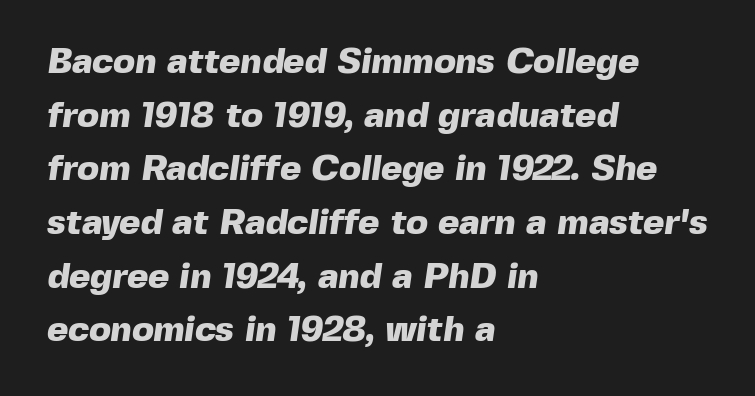
Compared with an ordinary text face, these strokes are far heavier — a full bold. Vertical spacing — default. Think of a printed novel: that variable character pitch is what you see here. Clear beneath every line of the passage. No extra tracking has been applied to these lines.
